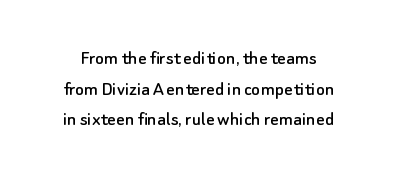
{"italic": "no", "underline": "no", "line_spacing": "normal", "line_spacing_ratio": 1.46, "letter_spacing": "normal", "letter_spacing_em": 0.0, "glyph_px": 21}
